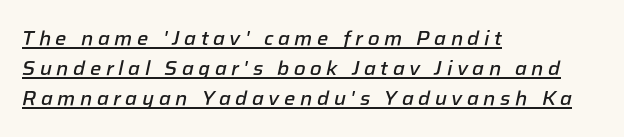
The image shows 20 px text type, italic (leaning right); set left-aligned, normal line spacing (1.51x), unusually wide letter spacing (+0.23 em), underlined.
